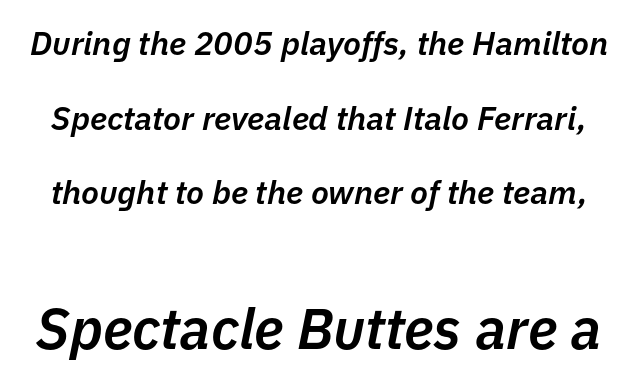
The image shows 57 px semibold type, italic (leaning right); set loose line spacing (2.26x), normal letter spacing, not underlined; the second (bottom) block is 1.73x larger; low stroke contrast and a medium x-height.
